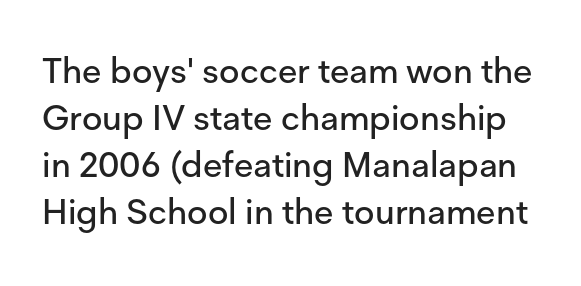
The image shows 35 px sans-serif type, upright; set normal line spacing (1.34x), normal letter spacing, not underlined; low stroke contrast and a medium x-height.
